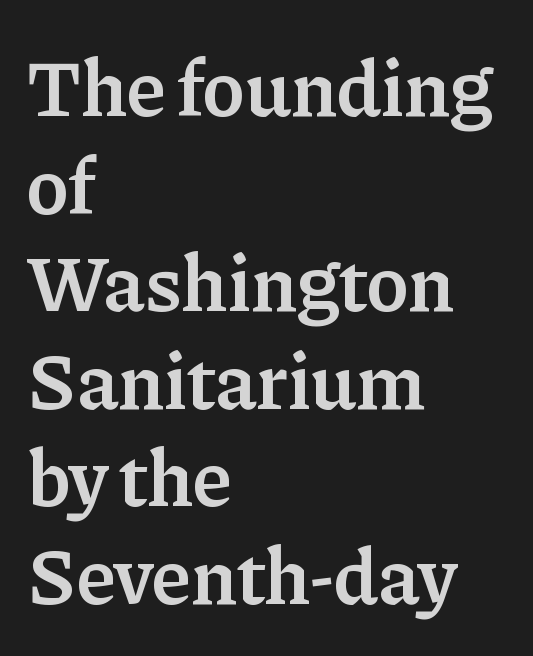
Q: Is the text bold? A: Semi-bold.
Q: Is the text italic (slanted)? A: No, it is upright.
Q: Is the typeface a serif or a sans-serif typeface? A: Serif.
Q: Is the text underlined? A: No.
Q: How is the paragraph aligned? A: Left-aligned.
Q: Is the spacing between letters normal or unusually wide? A: Normal.
Q: Width (condensed, normal, or wide)? A: Normal.
Q: Stroke contrast? A: Low.
Q: x-height? A: Medium.
Q: Monospaced? A: No.
